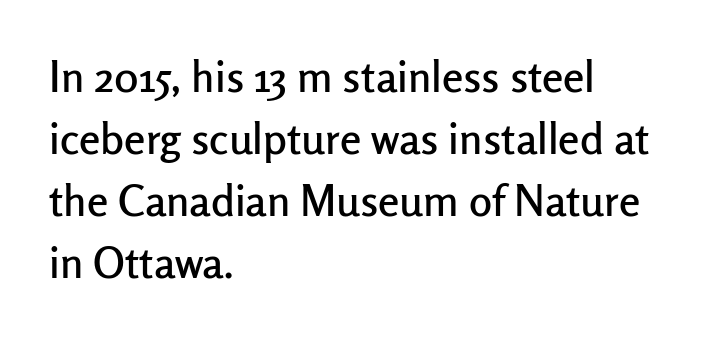
Q: Is the text italic (slanted)? A: No, it is upright.
Q: Is the typeface a serif or a sans-serif typeface? A: Sans-serif.
Q: Is the text underlined? A: No.
Q: How is the paragraph aligned? A: Left-aligned.
Q: Is the spacing between letters normal or unusually wide? A: Normal.
Q: Is the spacing between lines tight, normal or loose? A: Normal.
Q: Width (condensed, normal, or wide)? A: Normal.
Q: Stroke contrast? A: Low.
Q: x-height? A: Medium.
Q: Monospaced? A: No.
